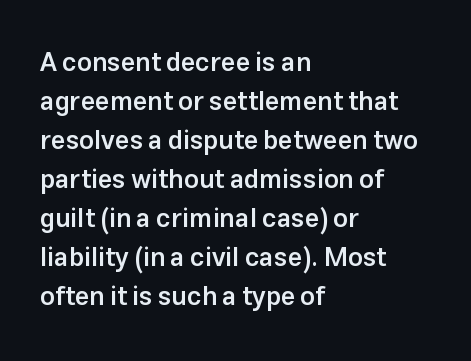
Q: Is the text bold? A: Semi-bold.
Q: Is the text italic (slanted)? A: No, it is upright.
Q: Is the text underlined? A: No.
Q: How is the paragraph aligned? A: Left-aligned.
Q: Is the spacing between letters normal or unusually wide? A: Normal.
Q: Is the spacing between lines tight, normal or loose? A: Normal.
